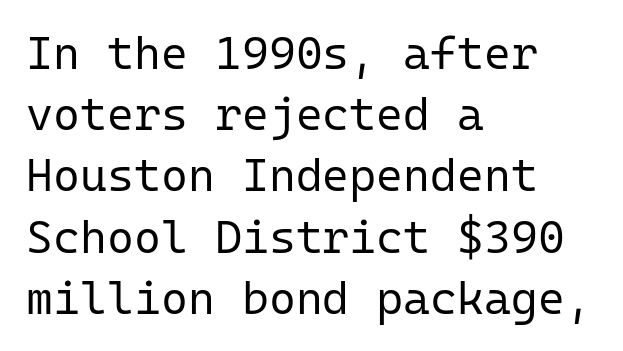
How would I describe the line gaps? Plain and ordinary. The letters carry no serifs — their stems end cleanly without finishing strokes. Designer's note — italics off, roman on. Caption: multi-line text, flush left, ragged right.
